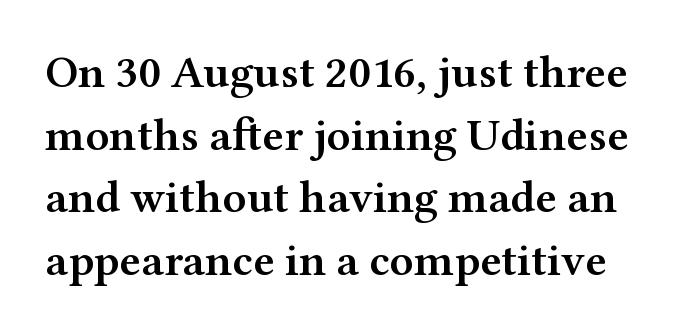
The image shows 46 px semibold, wide serif type, upright; set normal line spacing (1.36x), normal letter spacing, not underlined; medium stroke contrast and a medium x-height.
